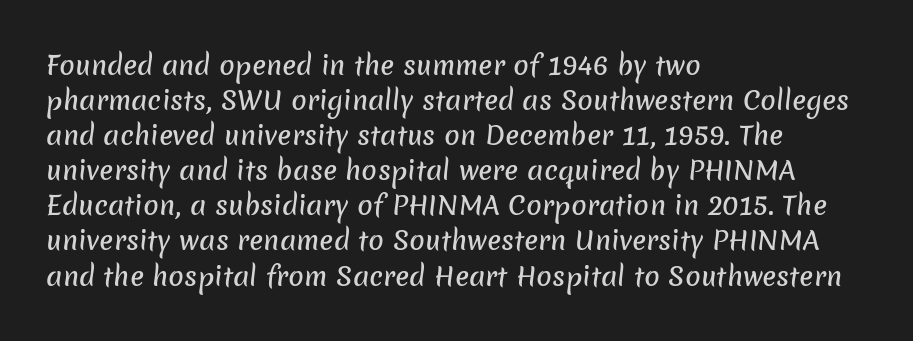
{"underline": "no", "align": "left", "line_spacing": "normal", "line_spacing_ratio": 1.35, "letter_spacing": "normal", "letter_spacing_em": 0.0, "glyph_px": 26}
